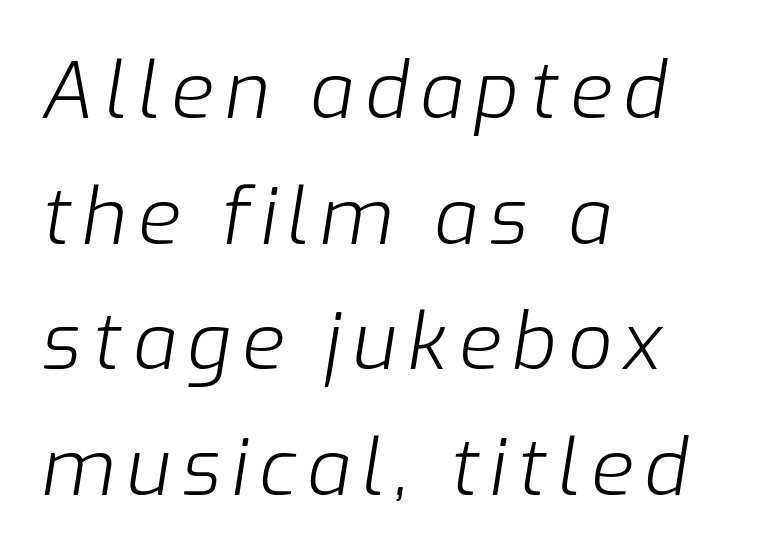
{"italic": "yes", "lean": "right", "slant_degrees": 9, "bold": "no", "weight": "light", "width": "normal", "stroke_contrast": "low", "x_height": "medium", "monospaced": "no", "underline": "no", "align": "left", "line_spacing": "normal", "line_spacing_ratio": 1.61, "glyph_px": 78}
